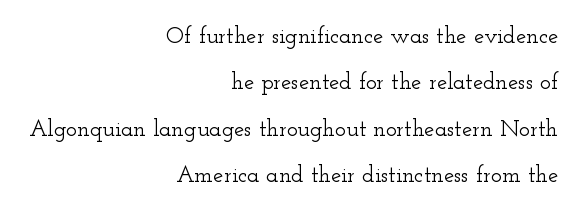
No word sits above an underline. The specimen reads as upright at a glance. How would I describe the line gaps? Wide and relaxed. In terms of letterspacing, this is plain default setting.
